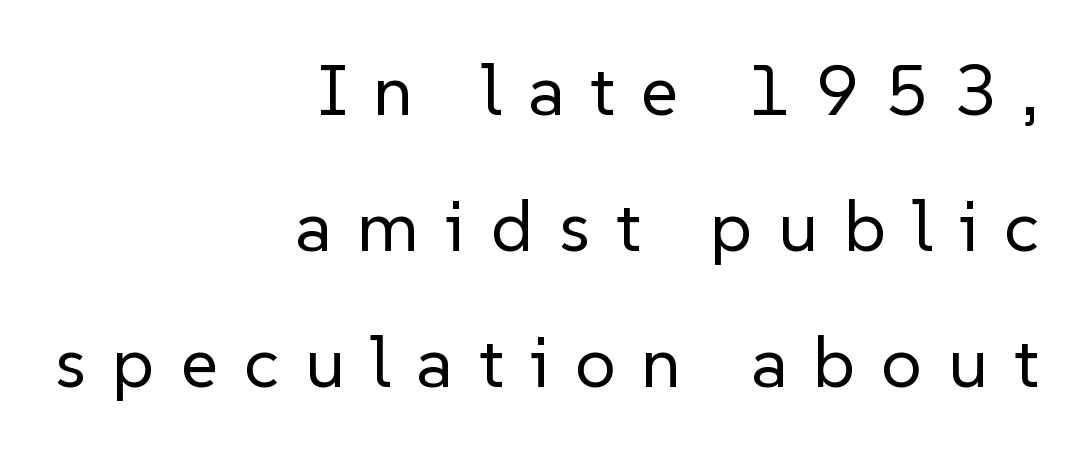
Q: Is the text bold? A: No.
Q: Is the text italic (slanted)? A: No, it is upright.
Q: Is the typeface a serif or a sans-serif typeface? A: Sans-serif.
Q: Is the text underlined? A: No.
Q: How is the paragraph aligned? A: Right-aligned.
Q: Is the spacing between letters normal or unusually wide? A: Unusually wide.
Q: Width (condensed, normal, or wide)? A: Normal.
Q: Stroke contrast? A: Low.
Q: x-height? A: Medium.
Q: Monospaced? A: No.
